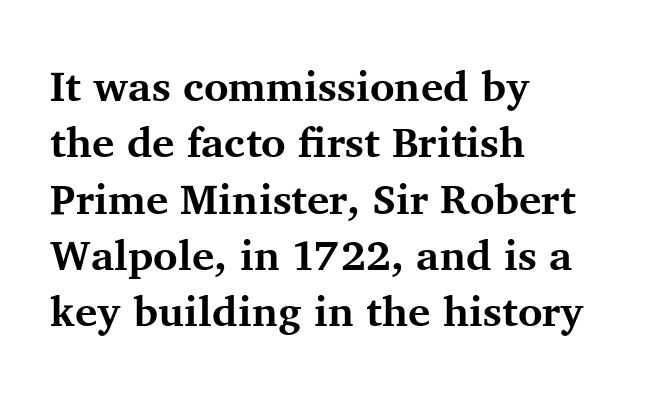
The image shows 42 px bold serif type, upright; set left-aligned, normal line spacing (1.34x), normal letter spacing, not underlined; medium stroke contrast and a medium x-height.
